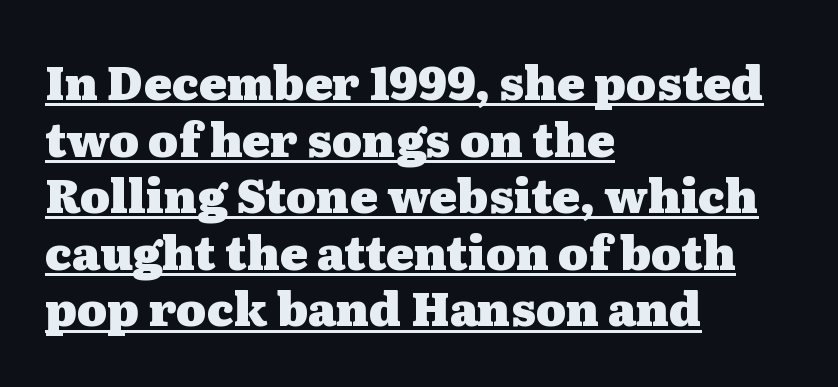
Q: Is the text bold? A: Yes.
Q: Is the text italic (slanted)? A: No, it is upright.
Q: Is the typeface a serif or a sans-serif typeface? A: Serif.
Q: Is the text underlined? A: Yes.
Q: How is the paragraph aligned? A: Left-aligned.
Q: Is the spacing between letters normal or unusually wide? A: Normal.
Q: Width (condensed, normal, or wide)? A: Wide.
Q: Stroke contrast? A: Medium.
Q: x-height? A: Medium.
Q: Monospaced? A: No.
